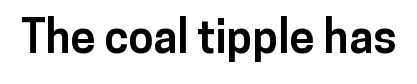
The image shows 45 px bold sans-serif type, upright; set normal letter spacing, not underlined; low stroke contrast and a medium x-height.
